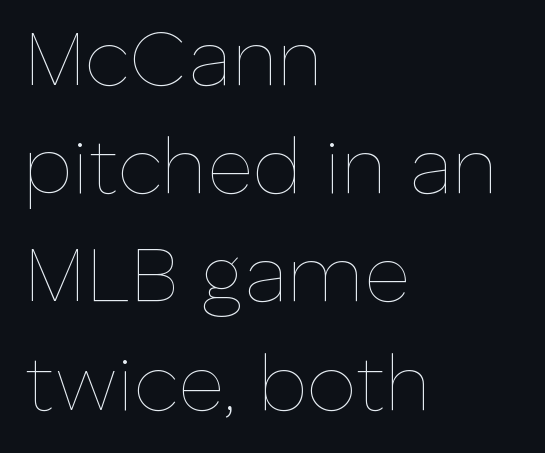
Spacing between characters is what you'd get straight out of the box. Evenly set lines give the paragraph a standard silhouette. This sample is left-justified, so line endings fall wherever the words run out. The specimen reads as upright at a glance.
